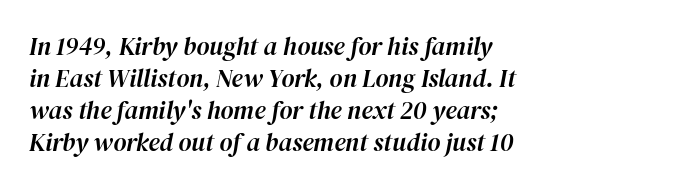
Q: Is the text italic (slanted)? A: Yes, it leans right by about 12 degrees.
Q: Is the text underlined? A: No.
Q: How is the paragraph aligned? A: Left-aligned.
Q: Is the spacing between letters normal or unusually wide? A: Normal.
Q: Is the spacing between lines tight, normal or loose? A: Normal.
